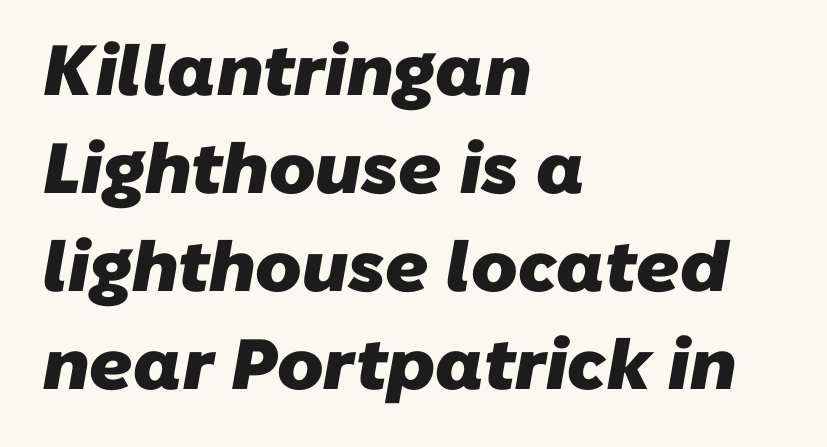
Q: Is the text bold? A: Yes.
Q: Is the typeface a serif or a sans-serif typeface? A: Sans-serif.
Q: Is the text underlined? A: No.
Q: How is the paragraph aligned? A: Left-aligned.
Q: Is the spacing between letters normal or unusually wide? A: Normal.
Q: Is the spacing between lines tight, normal or loose? A: Normal.
Q: Width (condensed, normal, or wide)? A: Normal.
Q: Stroke contrast? A: Low.
Q: x-height? A: Medium.
Q: Monospaced? A: No.
